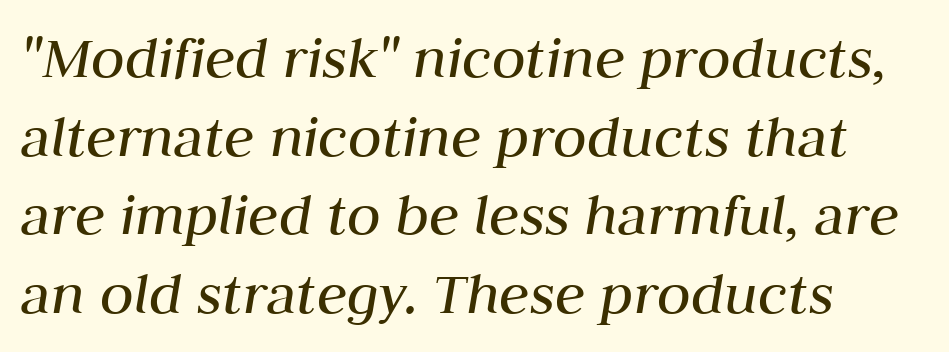
The image shows 62 px regular-weight type, italic (leaning right); set left-aligned, normal line spacing (1.27x), normal letter spacing, not underlined; medium stroke contrast and a medium x-height.
